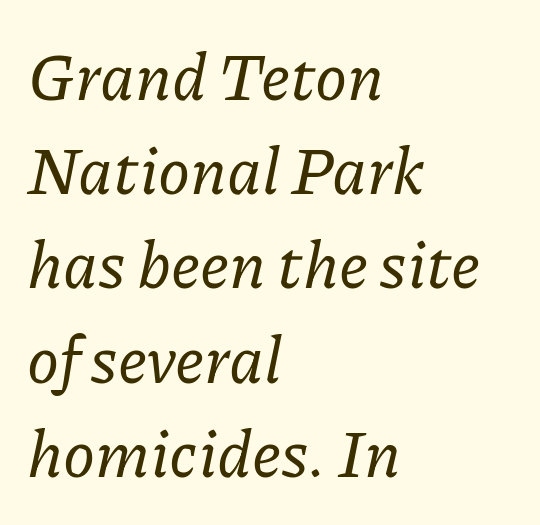
Q: Is the text italic (slanted)? A: Yes, it leans right by about 11 degrees.
Q: Is the typeface a serif or a sans-serif typeface? A: Serif.
Q: Is the text underlined? A: No.
Q: How is the paragraph aligned? A: Left-aligned.
Q: Is the spacing between letters normal or unusually wide? A: Normal.
Q: Is the spacing between lines tight, normal or loose? A: Normal.
Q: Width (condensed, normal, or wide)? A: Normal.
Q: Stroke contrast? A: Low.
Q: x-height? A: Medium.
Q: Monospaced? A: No.
